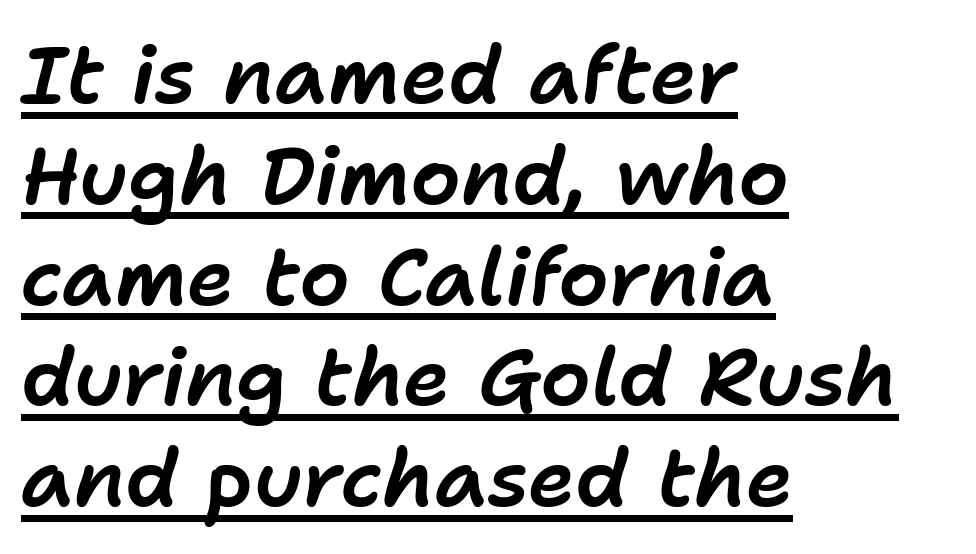
Q: Is the text italic (slanted)? A: Yes, it leans right by about 11 degrees.
Q: Is the text underlined? A: Yes.
Q: How is the paragraph aligned? A: Left-aligned.
Q: Is the spacing between letters normal or unusually wide? A: Normal.
Q: Is the spacing between lines tight, normal or loose? A: Normal.
Q: Width (condensed, normal, or wide)? A: Normal.
Q: Stroke contrast? A: Low.
Q: x-height? A: Medium.
Q: Monospaced? A: No.
